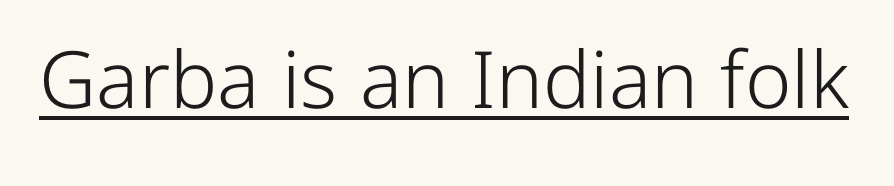
The image shows 79 px light sans-serif type, upright; set normal letter spacing, underlined; low stroke contrast and a medium x-height.
